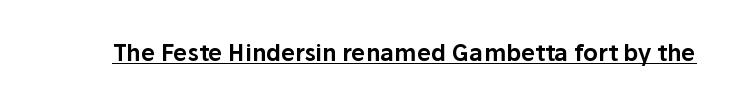
Q: Is the text italic (slanted)? A: No, it is upright.
Q: Is the text underlined? A: Yes.
Q: Is the spacing between letters normal or unusually wide? A: Normal.
